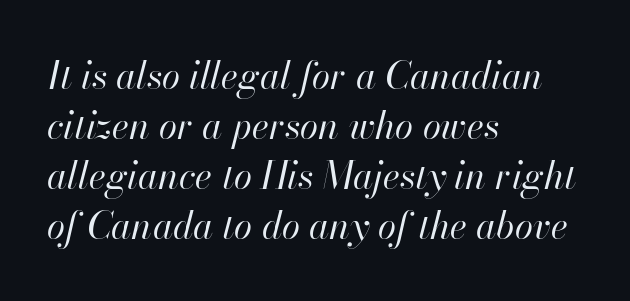
The image shows 37 px regular-weight type, italic (leaning right); set left-aligned, normal line spacing (1.35x), normal letter spacing, not underlined; high stroke contrast and a small x-height.
